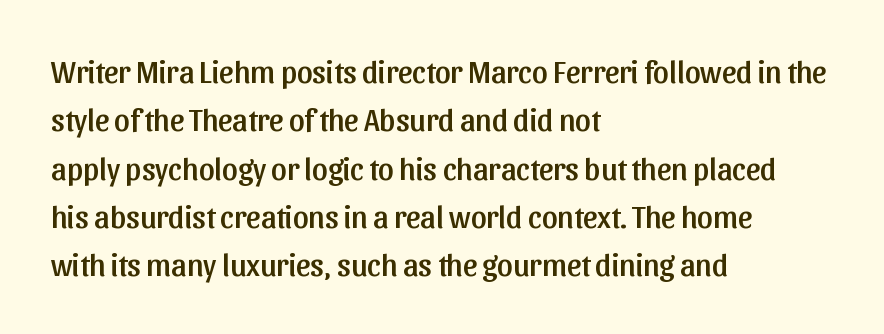
{"serif": "no", "italic": "no", "width": "normal", "stroke_contrast": "low", "x_height": "medium", "monospaced": "no", "underline": "no", "align": "left", "line_spacing": "normal", "line_spacing_ratio": 1.56, "letter_spacing": "normal", "letter_spacing_em": 0.0, "glyph_px": 31}
